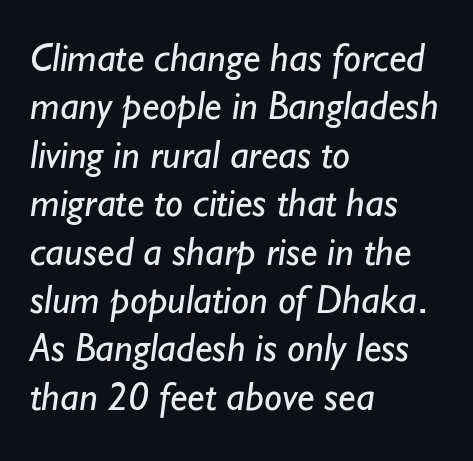
The rendering anchors every line to the left-hand side. These lines are rendered in a variable-pitch font. This sample uses plain, unmodified letter spacing. Think standard paragraph weight, or any step lighter than that.
